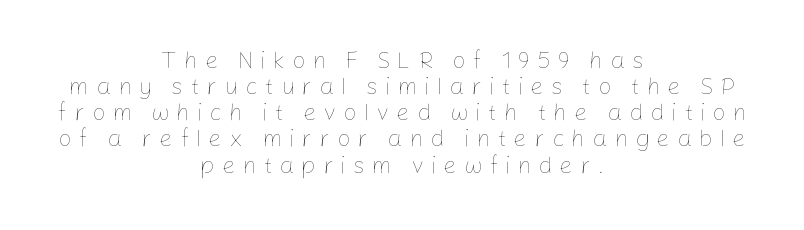
Q: Is the text bold? A: No.
Q: Is the text italic (slanted)? A: No, it is upright.
Q: Is the text underlined? A: No.
Q: How is the paragraph aligned? A: Centered.
Q: Is the spacing between letters normal or unusually wide? A: Unusually wide.
Q: Is the spacing between lines tight, normal or loose? A: Tight.
